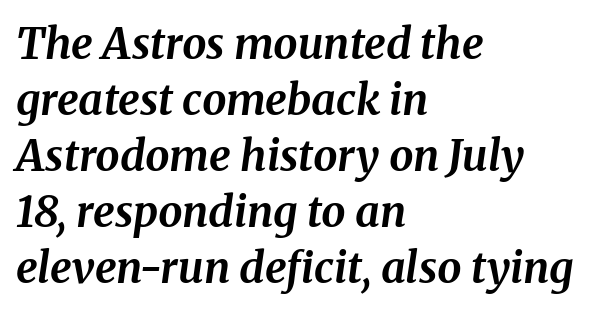
Unlike a clean sans, this face finishes its strokes with serifs. This rendering uses left alignment, leaving the right contour irregular. Do the characters align in a grid? No, the font is proportional. A full-strength bold gives these letters their thick strokes. Is the letter spacing exaggerated? No — it looks like the ordinary default. Decoration check: the copy has no underline.
